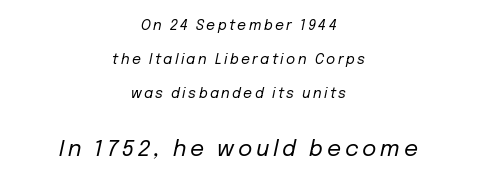
The image shows 22 px text type, italic (leaning right); set centered, loose line spacing (2.44x), not underlined; the second (bottom) block is 1.57x larger.
